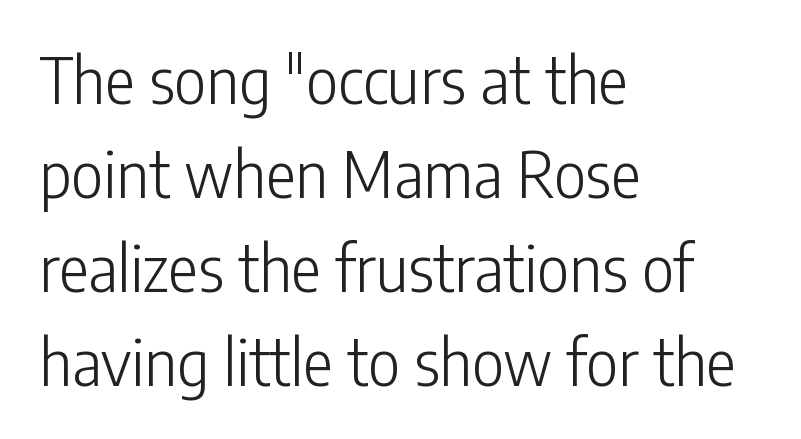
Q: Is the text bold? A: No.
Q: Is the text italic (slanted)? A: No, it is upright.
Q: Is the typeface a serif or a sans-serif typeface? A: Sans-serif.
Q: Is the text underlined? A: No.
Q: How is the paragraph aligned? A: Left-aligned.
Q: Is the spacing between letters normal or unusually wide? A: Normal.
Q: Is the spacing between lines tight, normal or loose? A: Normal.
Q: Width (condensed, normal, or wide)? A: Condensed.
Q: Stroke contrast? A: Low.
Q: x-height? A: Medium.
Q: Monospaced? A: No.
